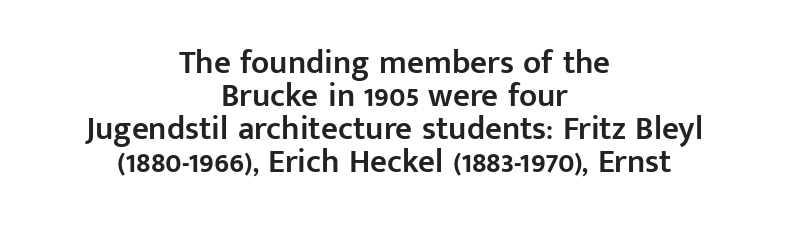
The image shows 33 px semibold sans-serif type, upright; set centered, tight line spacing (1.0x), normal letter spacing, not underlined; low stroke contrast and a medium x-height.
